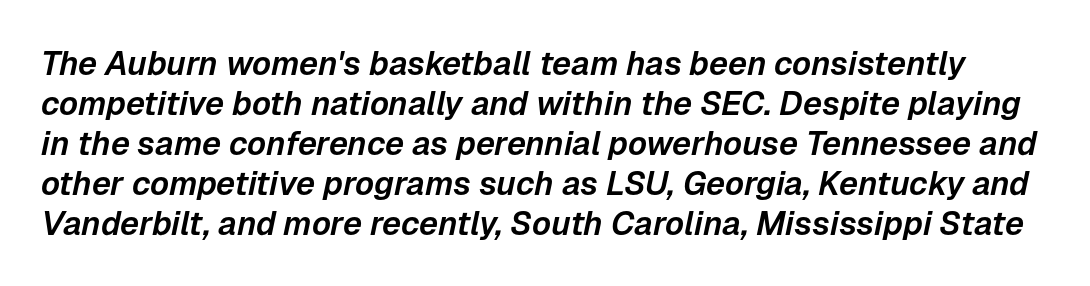
The image shows 33 px text type, italic (leaning right); set line spacing 1.21x, normal letter spacing, not underlined; low stroke contrast and a medium x-height.
